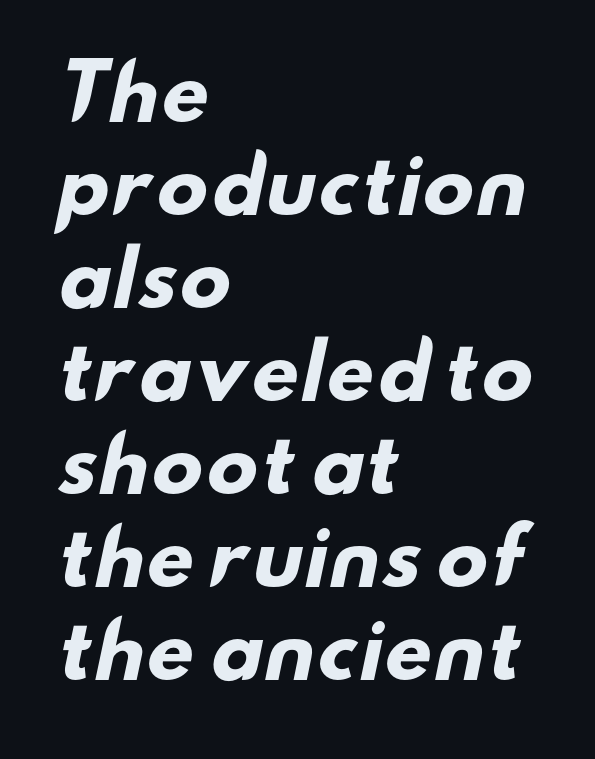
{"serif": "no", "bold": "yes", "weight": "heavy", "width": "wide", "stroke_contrast": "low", "x_height": "small", "monospaced": "no", "underline": "no", "align": "left", "line_spacing_ratio": 1.24, "letter_spacing": "normal", "letter_spacing_em": 0.0, "glyph_px": 75}
